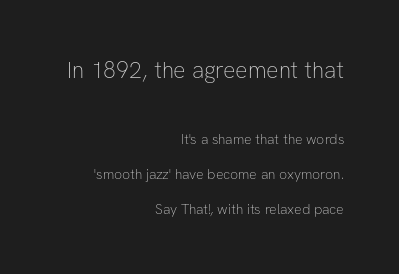
Q: Is the text bold? A: No.
Q: Is the text italic (slanted)? A: No, it is upright.
Q: Is the text underlined? A: No.
Q: How is the paragraph aligned? A: Right-aligned.
Q: Is the spacing between letters normal or unusually wide? A: Normal.
Q: Is the spacing between lines tight, normal or loose? A: Loose.
Q: Which block of text is set in a larger size, the first (top) or the second (bottom)? A: The first (top) one.
